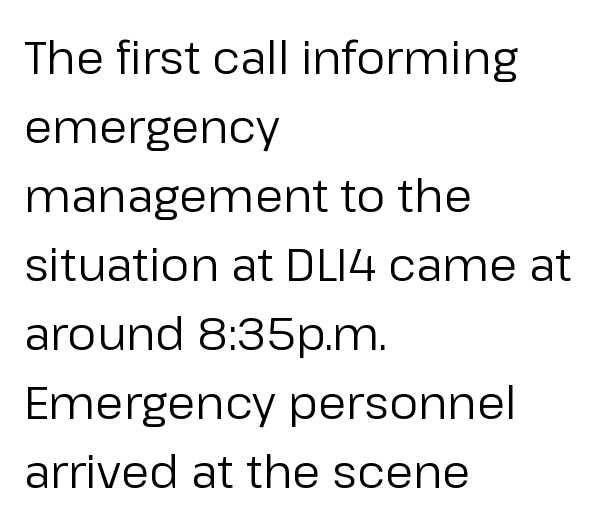
Q: Is the text bold? A: No.
Q: Is the text italic (slanted)? A: No, it is upright.
Q: Is the typeface a serif or a sans-serif typeface? A: Sans-serif.
Q: Is the text underlined? A: No.
Q: How is the paragraph aligned? A: Left-aligned.
Q: Is the spacing between letters normal or unusually wide? A: Normal.
Q: Is the spacing between lines tight, normal or loose? A: Normal.
Q: Width (condensed, normal, or wide)? A: Normal.
Q: Stroke contrast? A: Low.
Q: x-height? A: Medium.
Q: Monospaced? A: No.
